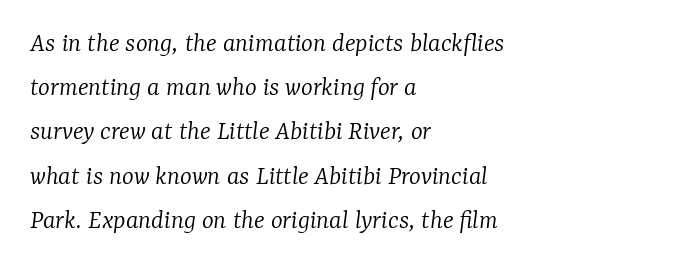
The face looks like a standard text weight, possibly lighter. Is this a fixed-width face? No — the glyphs have proportional, varying widths. Reading down the column, the eye jumps a familiar distance to each next line. Unmarked baselines from the first word to the last.
